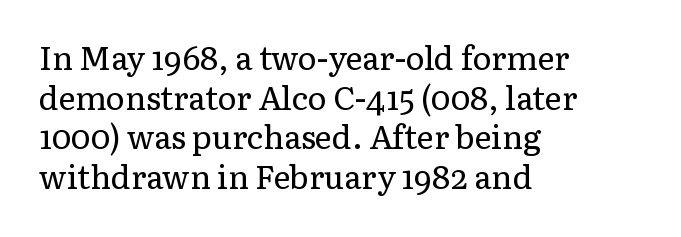
Q: Is the text bold? A: No.
Q: Is the text italic (slanted)? A: No, it is upright.
Q: Is the typeface a serif or a sans-serif typeface? A: Serif.
Q: Is the text underlined? A: No.
Q: How is the paragraph aligned? A: Left-aligned.
Q: Is the spacing between letters normal or unusually wide? A: Normal.
Q: Width (condensed, normal, or wide)? A: Normal.
Q: Stroke contrast? A: Low.
Q: x-height? A: Medium.
Q: Monospaced? A: No.
